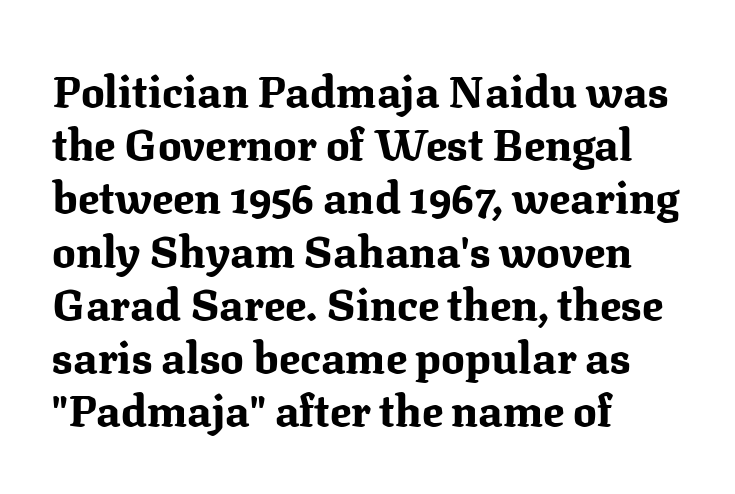
{"serif": "yes", "italic": "no", "bold": "yes", "weight": "bold", "width": "normal", "stroke_contrast": "medium", "x_height": "medium", "monospaced": "no", "underline": "no", "align": "left", "line_spacing_ratio": 1.21, "letter_spacing": "normal", "letter_spacing_em": 0.0, "glyph_px": 44}
